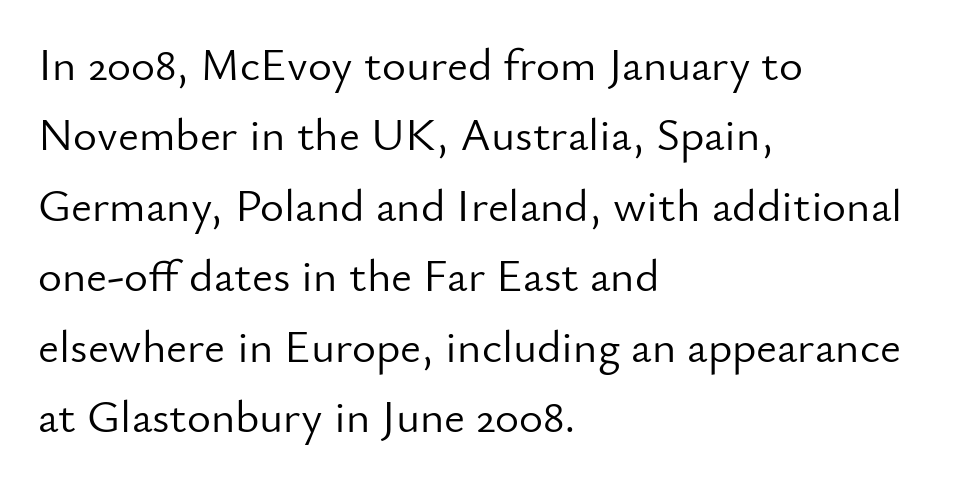
{"serif": "no", "italic": "no", "bold": "no", "weight": "light", "width": "normal", "stroke_contrast": "low", "x_height": "small", "monospaced": "no", "underline": "no", "align": "left", "line_spacing": "normal", "line_spacing_ratio": 1.53, "letter_spacing": "normal", "letter_spacing_em": 0.0, "glyph_px": 46}
